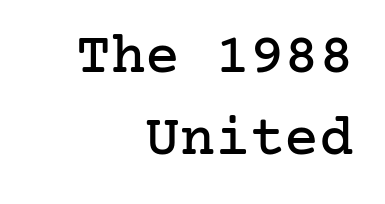
Q: Is the text italic (slanted)? A: No, it is upright.
Q: Is the typeface a serif or a sans-serif typeface? A: Serif.
Q: Is the text underlined? A: No.
Q: How is the paragraph aligned? A: Right-aligned.
Q: Is the spacing between letters normal or unusually wide? A: Normal.
Q: Is the spacing between lines tight, normal or loose? A: Normal.
Q: Width (condensed, normal, or wide)? A: Normal.
Q: Stroke contrast? A: Low.
Q: x-height? A: Medium.
